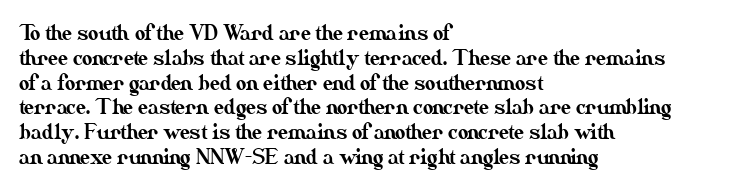
A roman cut, with each character standing at attention. The letters sit at their default tracking, neither squeezed nor spread. Compared with a centered layout, this one pins lines to the left instead. Clear beneath every line of the passage.
